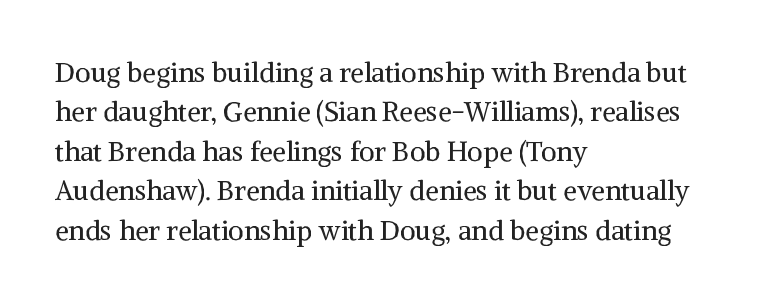
Quick note: not italic, upright. Is the stroke heavy? The answer is a plain regular-or-lighter. The setting favours the left margin, as ordinary paragraphs usually do. Has an underline been added? It has not. Tracking here is standard; glyphs follow each other at the usual distance. Line spacing here is normal.
